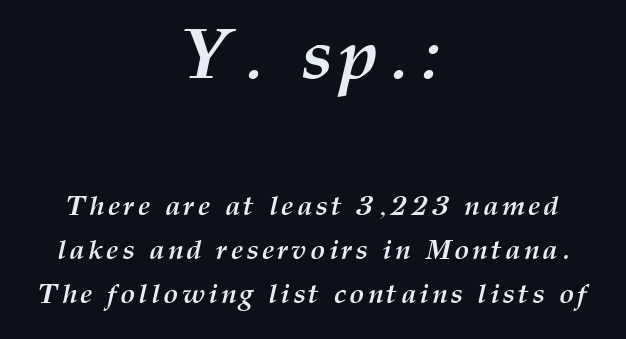
The image shows 71 px semibold type, italic (leaning right); set centered, normal line spacing (1.57x), not underlined; the first (top) block is 2.54x larger; medium stroke contrast and a medium x-height.
